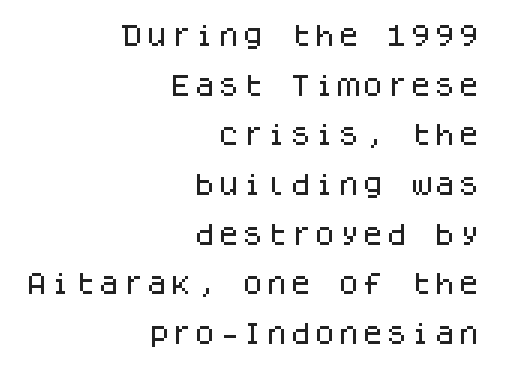
Q: Is the text italic (slanted)? A: No, it is upright.
Q: Is the text underlined? A: No.
Q: How is the paragraph aligned? A: Right-aligned.
Q: Is the spacing between letters normal or unusually wide? A: Normal.
Q: Is the spacing between lines tight, normal or loose? A: Loose.
